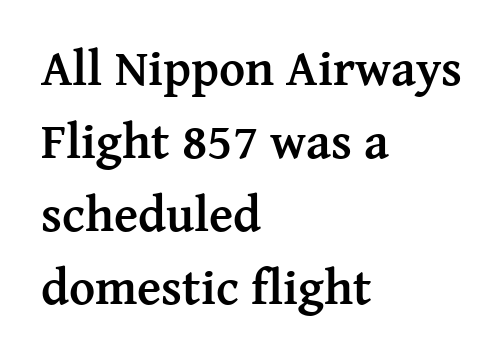
{"serif": "yes", "italic": "no", "bold": "yes", "weight": "semibold", "width": "normal", "stroke_contrast": "medium", "x_height": "medium", "monospaced": "no", "underline": "no", "align": "left", "line_spacing": "normal", "line_spacing_ratio": 1.46, "letter_spacing": "normal", "letter_spacing_em": 0.0, "glyph_px": 50}
